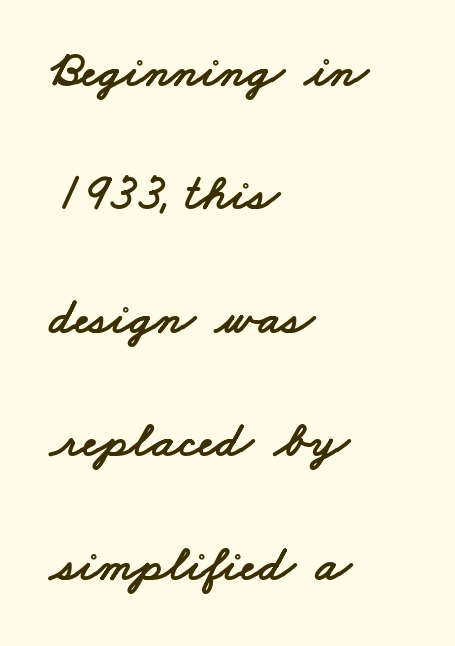
The image shows 51 px wide sans-serif type; set left-aligned, loose line spacing (2.42x), normal letter spacing, not underlined; low stroke contrast and a small x-height.
